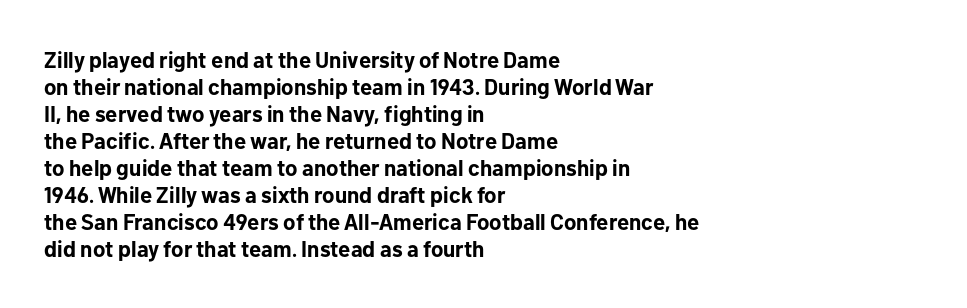
Q: Is the text bold? A: Yes.
Q: Is the text italic (slanted)? A: No, it is upright.
Q: Is the text underlined? A: No.
Q: How is the paragraph aligned? A: Left-aligned.
Q: Is the spacing between letters normal or unusually wide? A: Normal.
